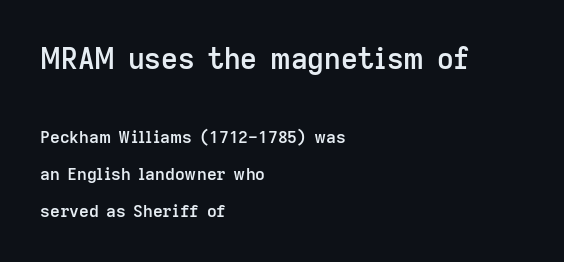
Q: Is the text bold? A: Semi-bold.
Q: Is the text italic (slanted)? A: No, it is upright.
Q: Is the typeface a serif or a sans-serif typeface? A: Sans-serif.
Q: Is the text underlined? A: No.
Q: How is the paragraph aligned? A: Left-aligned.
Q: Is the spacing between letters normal or unusually wide? A: Normal.
Q: Is the spacing between lines tight, normal or loose? A: Loose.
Q: Which block of text is set in a larger size, the first (top) or the second (bottom)? A: The first (top) one.
Q: Width (condensed, normal, or wide)? A: Normal.
Q: Stroke contrast? A: Low.
Q: x-height? A: Medium.
Q: Monospaced? A: No.
